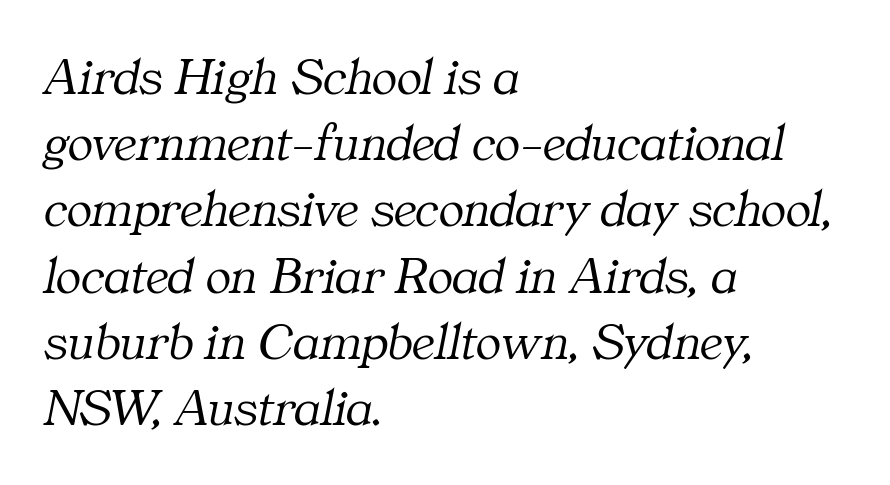
The image shows 53 px light serif type, italic (leaning right); set left-aligned, normal line spacing (1.25x), normal letter spacing, not underlined; medium stroke contrast and a medium x-height.
